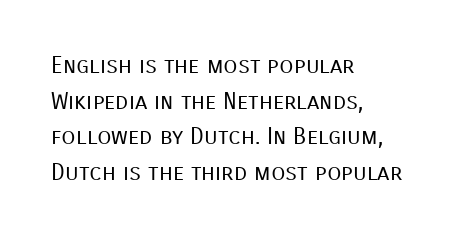
The image shows 23 px text type, upright; set left-aligned, normal line spacing (1.55x), normal letter spacing, not underlined.
